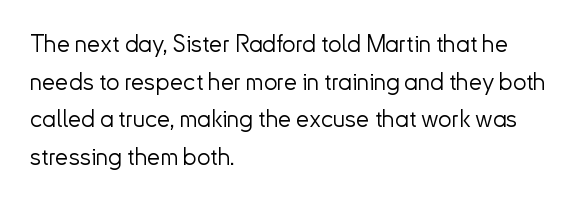
The setting favours the left margin, as ordinary paragraphs usually do. The face looks like a standard text weight, possibly lighter. Each row of text sits above clean, open space. Posture: straight, roman, zero tilt.
